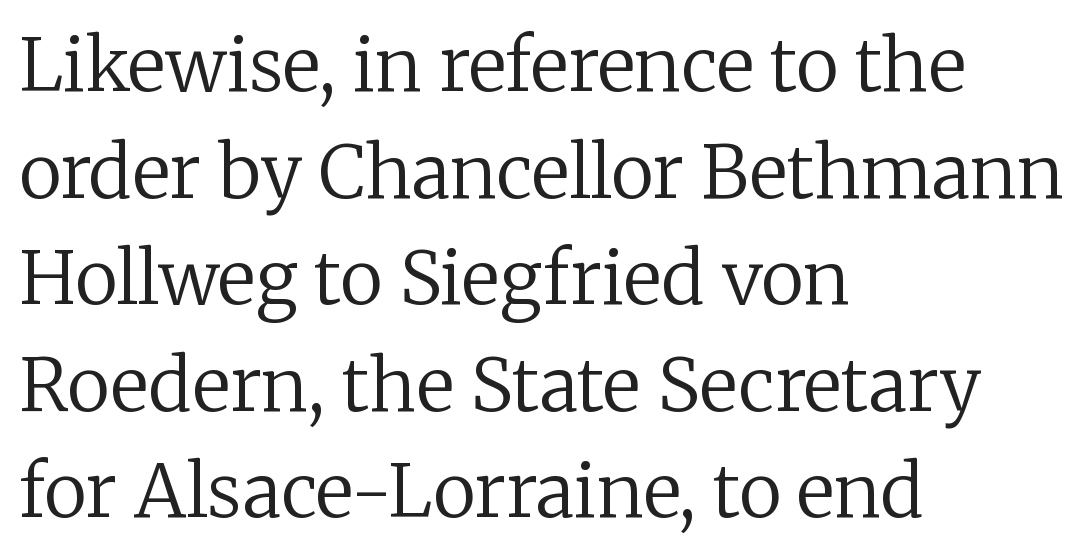
The image shows 73 px regular-weight serif type, upright; set left-aligned, normal line spacing (1.46x), normal letter spacing, not underlined; low stroke contrast and a medium x-height.
